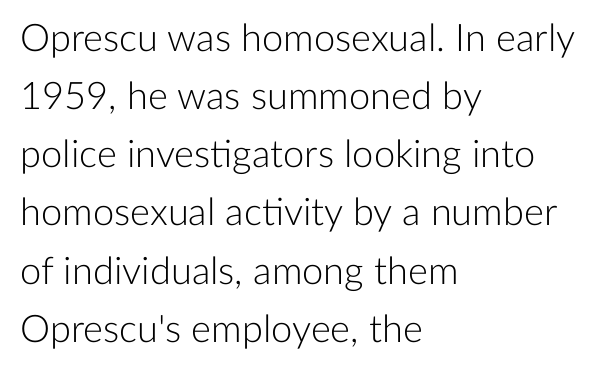
The leading is moderate, giving the passage an even texture. Compared with a centered layout, this one pins lines to the left instead. In terms of posture, this sample is upright. Here the glyphs are tracked normally, forming tight word shapes.
